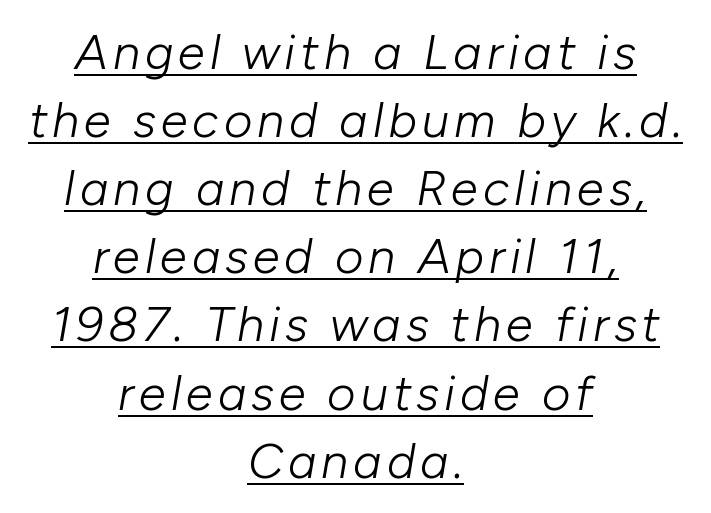
The image shows 49 px light type, italic (leaning right); set centered, normal line spacing (1.39x), underlined; low stroke contrast and a medium x-height.
